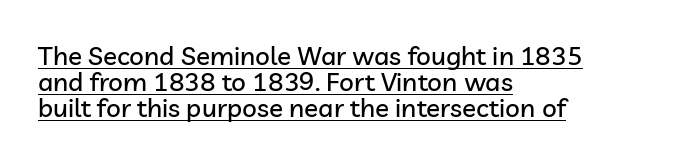
Q: Is the text italic (slanted)? A: No, it is upright.
Q: Is the text underlined? A: Yes.
Q: How is the paragraph aligned? A: Left-aligned.
Q: Is the spacing between letters normal or unusually wide? A: Normal.
Q: Is the spacing between lines tight, normal or loose? A: Tight.
